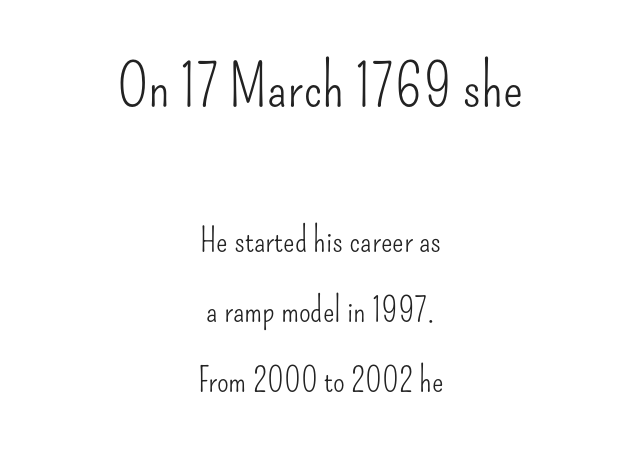
The image shows 59 px light, condensed sans-serif type, upright; set centered, loose line spacing (2.06x), normal letter spacing, not underlined; the first (top) block is 1.74x larger; low stroke contrast and a small x-height.
